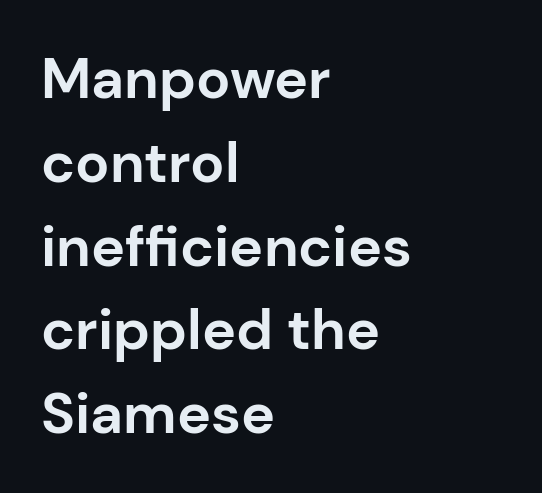
Q: Is the text bold? A: Yes.
Q: Is the text italic (slanted)? A: No, it is upright.
Q: Is the typeface a serif or a sans-serif typeface? A: Sans-serif.
Q: Is the text underlined? A: No.
Q: How is the paragraph aligned? A: Left-aligned.
Q: Is the spacing between letters normal or unusually wide? A: Normal.
Q: Is the spacing between lines tight, normal or loose? A: Normal.
Q: Width (condensed, normal, or wide)? A: Normal.
Q: Stroke contrast? A: Low.
Q: x-height? A: Medium.
Q: Monospaced? A: No.
